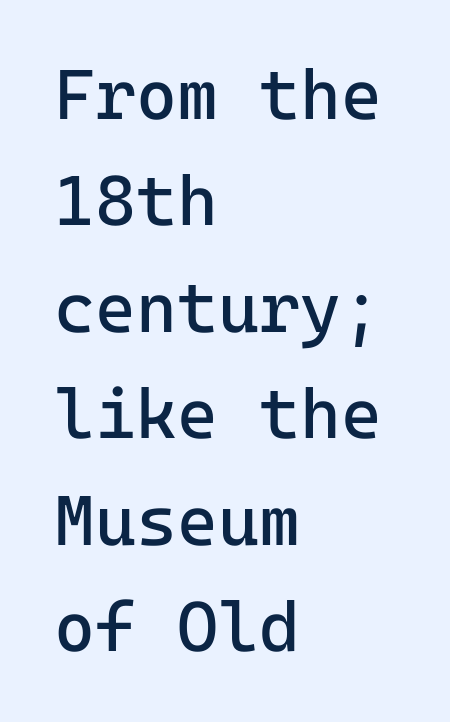
{"serif": "no", "italic": "no", "bold": "no", "weight": "regular", "width": "normal", "stroke_contrast": "low", "x_height": "medium", "underline": "no", "align": "left", "line_spacing": "normal", "line_spacing_ratio": 1.52, "letter_spacing": "normal", "letter_spacing_em": 0.0, "glyph_px": 70}
